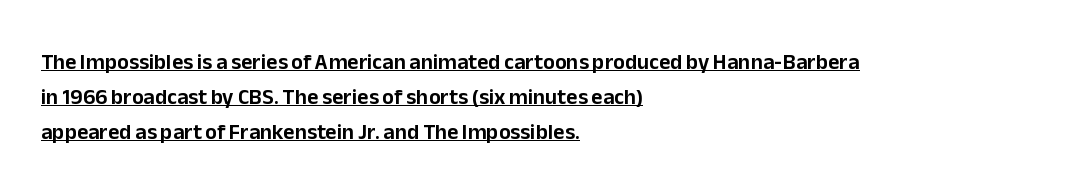
Compared with a centered layout, this one pins lines to the left instead. The space between consecutive lines is moderate. In terms of letterspacing, this is plain default setting. This sample carries an underscore along the baseline area. Does the lettering tilt? It doesn't — this is upright.
